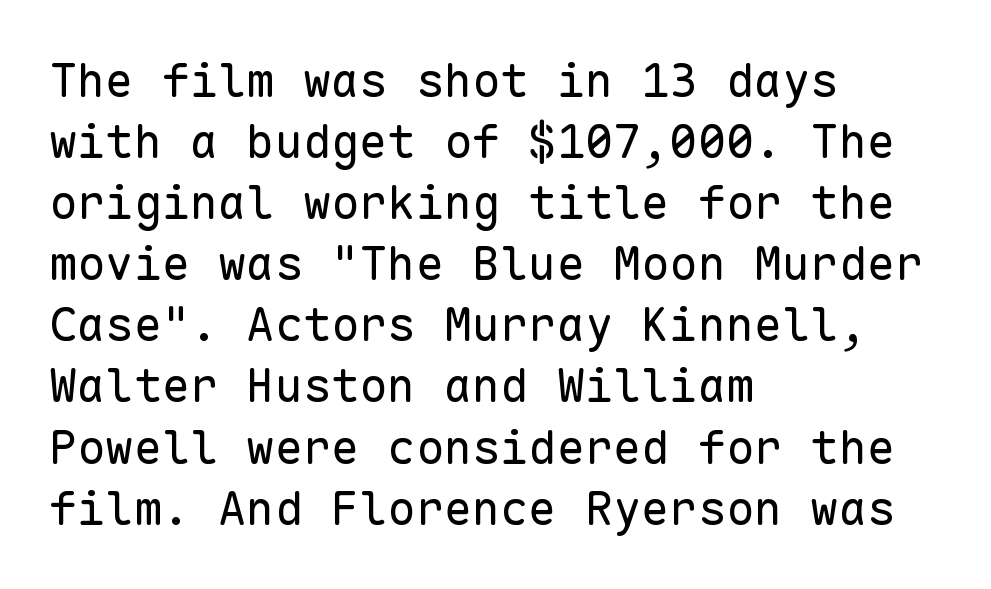
The image shows 47 px regular-weight sans-serif type, upright, monospaced; set left-aligned, normal line spacing (1.3x), normal letter spacing, not underlined; low stroke contrast and a medium x-height.
